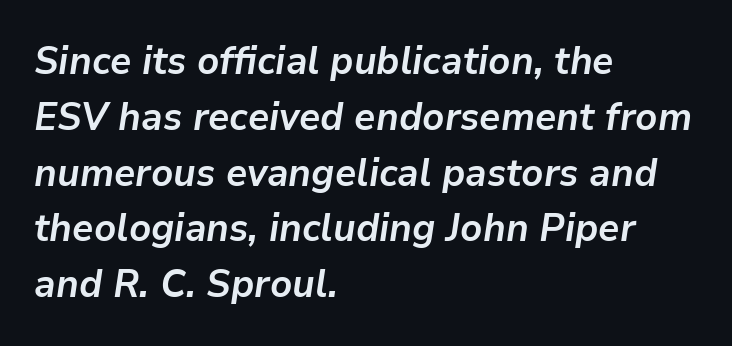
These lines stack with their left ends in a neat column. Check under the words: just untouched page. The letters are slanted; this is an italic face. Look at the stroke-to-counter ratio: heavy, a bold. Glyph-to-glyph distance matches everyday printed text.
